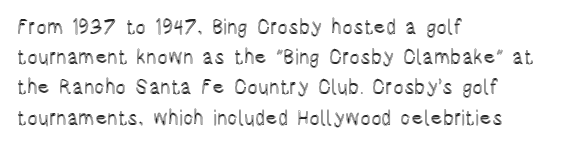
{"italic": "no", "underline": "no", "align": "left", "line_spacing": "normal", "line_spacing_ratio": 1.51, "letter_spacing": "normal", "letter_spacing_em": 0.0, "glyph_px": 20}
